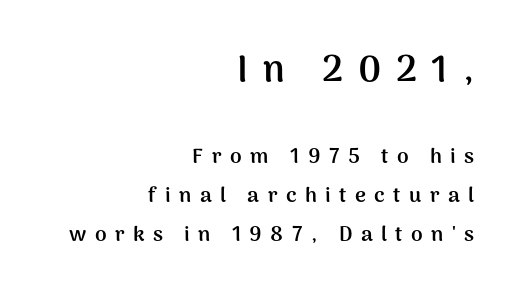
The image shows 37 px semibold sans-serif type, upright; set right-aligned, line spacing 1.87x, unusually wide letter spacing (+0.4 em), not underlined; the first (top) block is 1.76x larger; medium stroke contrast and a medium x-height.
